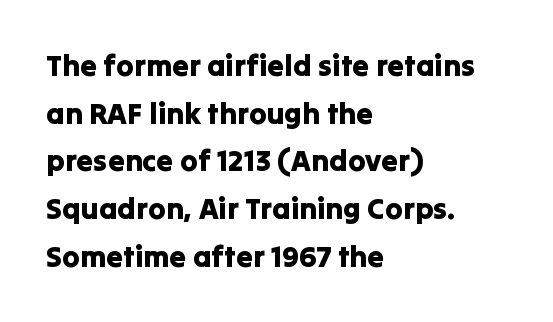
The image shows 30 px sans-serif type, upright; set left-aligned, normal line spacing (1.59x), normal letter spacing, not underlined; low stroke contrast and a medium x-height.
